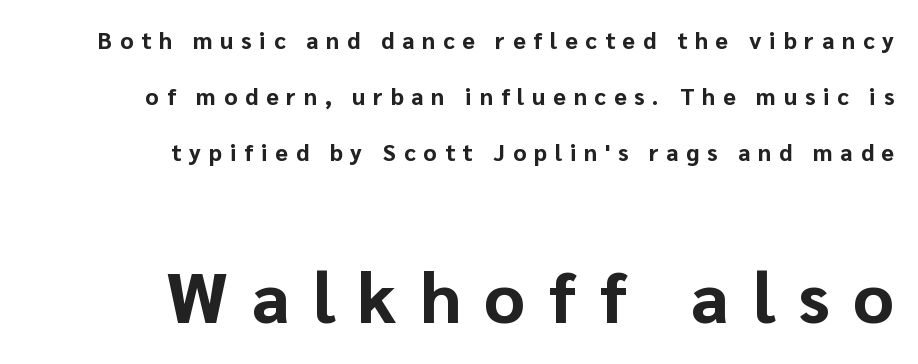
The image shows 70 px bold sans-serif type, upright; set right-aligned, loose line spacing (2.43x), unusually wide letter spacing (+0.34 em), not underlined; the second (bottom) block is 3.04x larger; low stroke contrast and a medium x-height.
